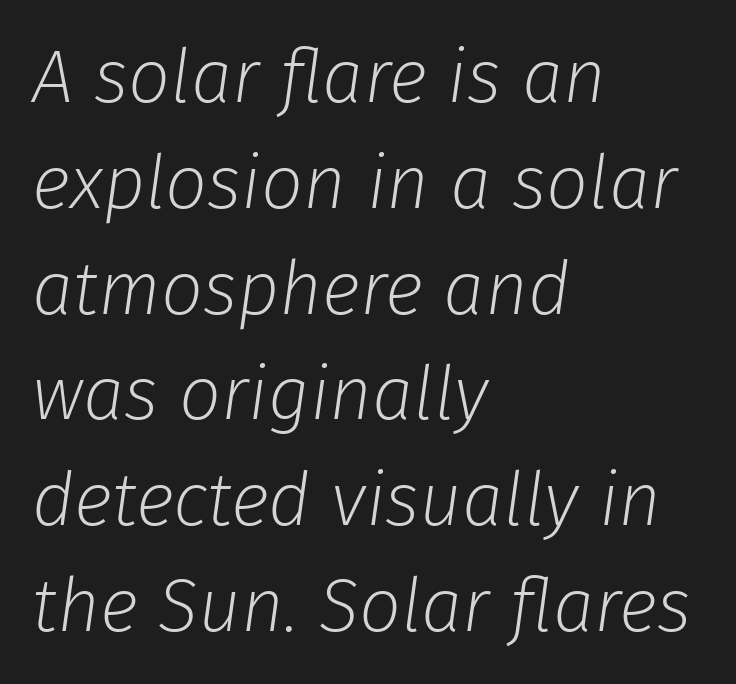
Q: Is the text bold? A: No.
Q: Is the text italic (slanted)? A: Yes, it leans right by about 8 degrees.
Q: Is the text underlined? A: No.
Q: How is the paragraph aligned? A: Left-aligned.
Q: Is the spacing between letters normal or unusually wide? A: Normal.
Q: Is the spacing between lines tight, normal or loose? A: Normal.
Q: Width (condensed, normal, or wide)? A: Normal.
Q: Stroke contrast? A: Low.
Q: x-height? A: Medium.
Q: Monospaced? A: No.
